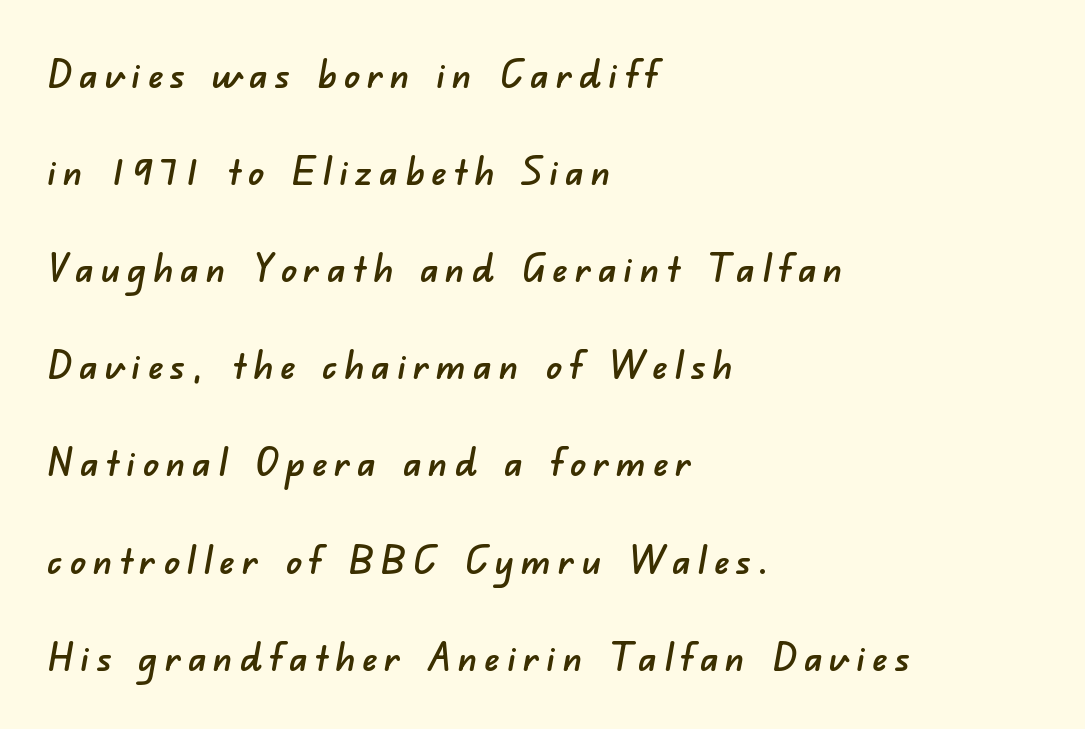
The image shows 39 px sans-serif type; set left-aligned, loose line spacing (2.49x), not underlined; low stroke contrast and a small x-height.
